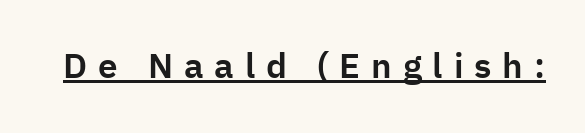
Is there an underline? Yes — a line sits under the letters. Loose tracking; the words dissolve into strings of separated letters. Serif or sans? Sans — the stroke terminals are bare. It's the straight-up-and-down kind of type. Proportional: the letters do not fall into vertical columns.
